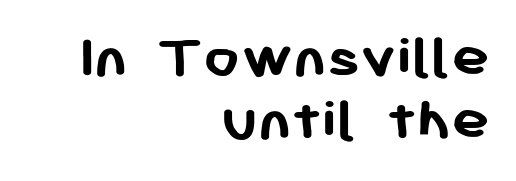
I'd call this a sans setting — the letters go barefoot. Students, observe: this is what under-led, compact text looks like. Look at the tracking — it's just the regular setting, nothing added. Beneath every word, the page is bare.
